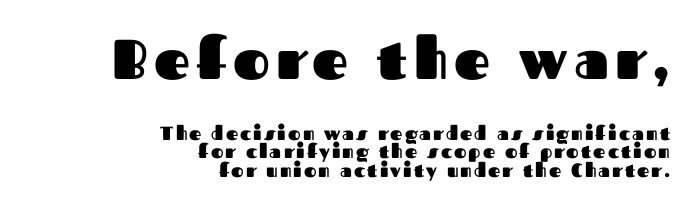
Observe the absence of serifs on each vertical stroke in this sample. Each row of text sits above clean, open space. The text block is weighted toward the right margin, trailing off unevenly leftward. This sample has the flowing, uneven cadence of proportional lettering.
